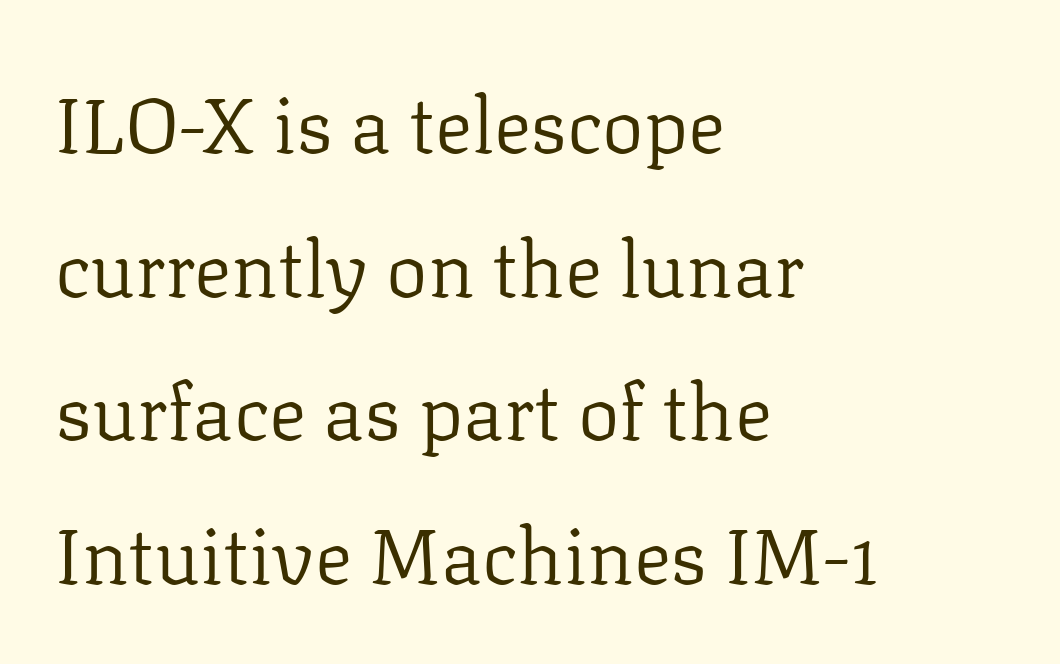
{"serif": "yes", "italic": "no", "bold": "no", "weight": "regular", "width": "normal", "stroke_contrast": "low", "x_height": "medium", "monospaced": "no", "underline": "no", "align": "left", "line_spacing_ratio": 1.84, "letter_spacing": "normal", "letter_spacing_em": 0.0, "glyph_px": 78}
